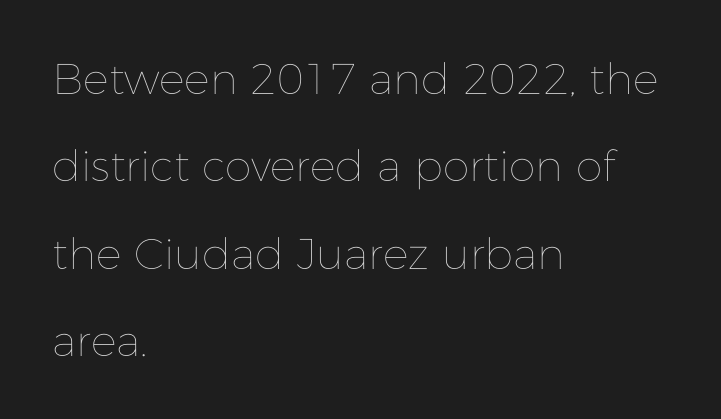
{"italic": "no", "bold": "no", "weight": "thin", "width": "normal", "stroke_contrast": "low", "x_height": "medium", "monospaced": "no", "underline": "no", "align": "left", "line_spacing": "loose", "line_spacing_ratio": 2.03, "letter_spacing": "normal", "letter_spacing_em": 0.0, "glyph_px": 43}
